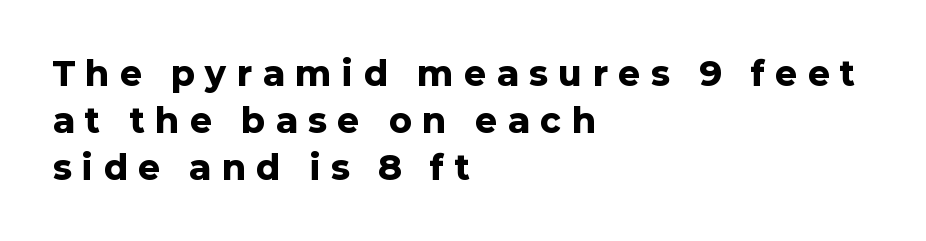
Q: Is the text bold? A: Yes.
Q: Is the text italic (slanted)? A: No, it is upright.
Q: Is the typeface a serif or a sans-serif typeface? A: Sans-serif.
Q: Is the text underlined? A: No.
Q: How is the paragraph aligned? A: Left-aligned.
Q: Is the spacing between letters normal or unusually wide? A: Unusually wide.
Q: Is the spacing between lines tight, normal or loose? A: Normal.
Q: Width (condensed, normal, or wide)? A: Normal.
Q: Stroke contrast? A: Low.
Q: x-height? A: Medium.
Q: Monospaced? A: No.
